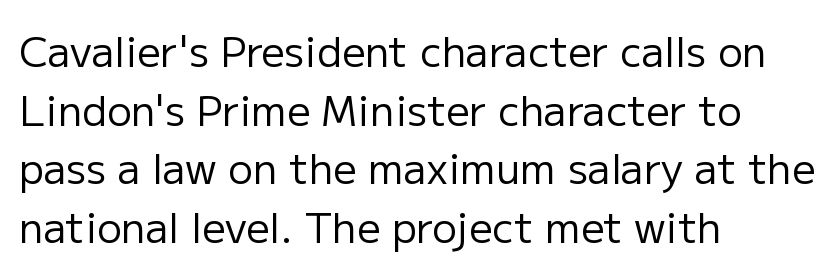
{"serif": "no", "italic": "no", "bold": "no", "weight": "regular", "width": "normal", "stroke_contrast": "low", "x_height": "medium", "monospaced": "no", "underline": "no", "align": "left", "line_spacing": "normal", "line_spacing_ratio": 1.43, "letter_spacing": "normal", "letter_spacing_em": 0.0, "glyph_px": 41}
